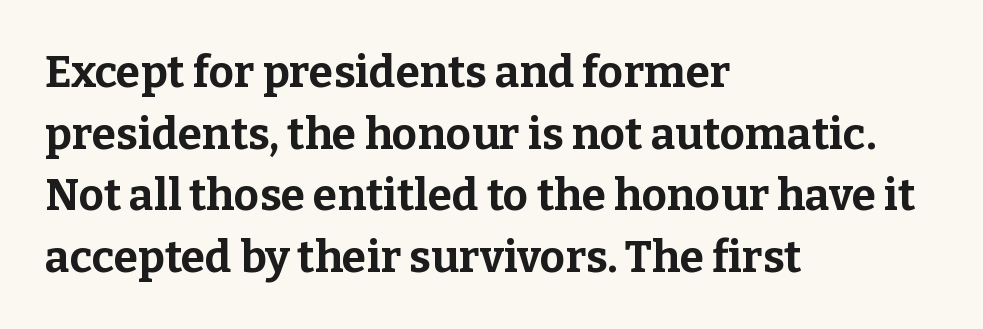
If you measured baseline to baseline, you'd find a middling distance. Varying glyph widths throughout — classic text-font behaviour. Regarding serifs, this sample has them. I'd describe the lettering as bold — thick and assertive. When letters stand straight like this, we call the style roman or upright.
